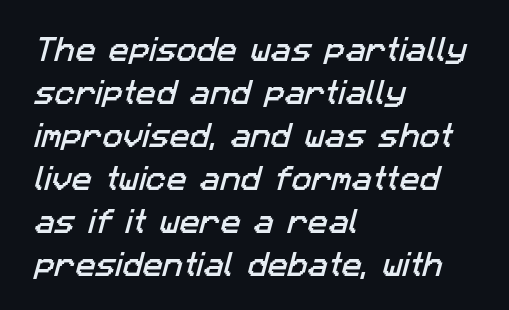
The image shows 27 px text type; set left-aligned, normal line spacing (1.59x), normal letter spacing, not underlined.
